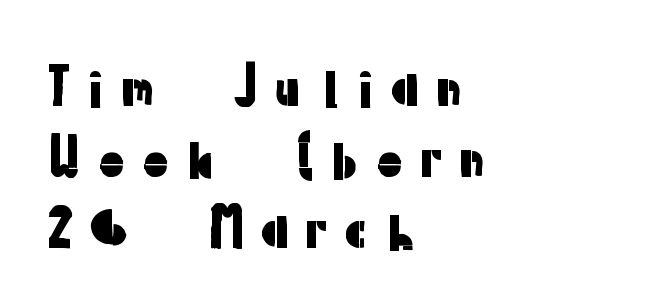
The image shows 51 px sans-serif type, upright; set left-aligned, normal line spacing (1.39x), unusually wide letter spacing (+0.24 em), not underlined; low stroke contrast and a medium x-height.
